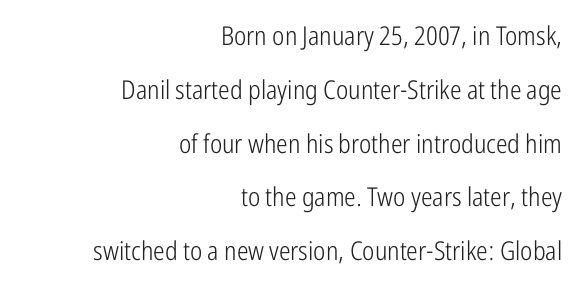
{"italic": "no", "bold": "no", "underline": "no", "align": "right", "line_spacing": "loose", "line_spacing_ratio": 2.07, "letter_spacing": "normal", "letter_spacing_em": 0.0, "glyph_px": 26}
